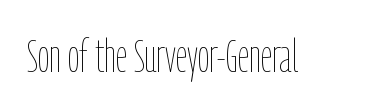
The image shows 46 px thin, condensed type, upright; set normal letter spacing, not underlined; low stroke contrast and a medium x-height.
